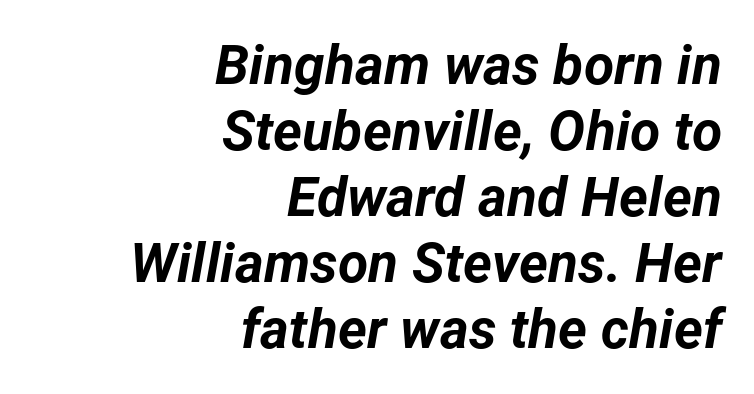
Q: Is the text bold? A: Yes.
Q: Is the text italic (slanted)? A: Yes, it leans right by about 12 degrees.
Q: Is the text underlined? A: No.
Q: How is the paragraph aligned? A: Right-aligned.
Q: Is the spacing between letters normal or unusually wide? A: Normal.
Q: Width (condensed, normal, or wide)? A: Normal.
Q: Stroke contrast? A: Low.
Q: x-height? A: Medium.
Q: Monospaced? A: No.
